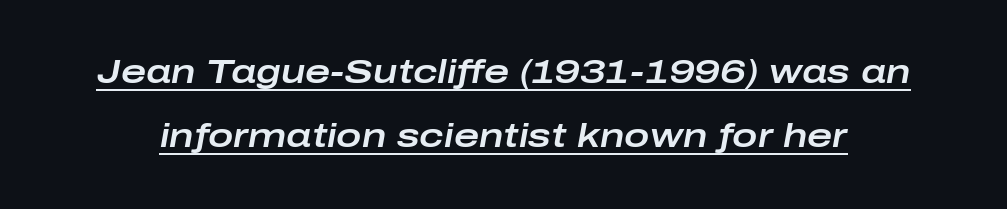
The horizontal fit of the characters is conventional and even. A typesetter would call this proportional, since set widths differ per character. The string is rendered with underlining switched on. An italicized treatment has been applied to the whole sample.
